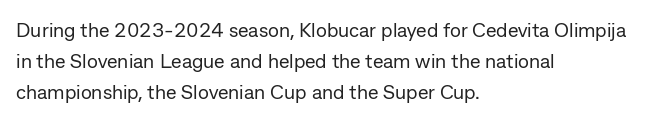
Q: Is the text bold? A: No.
Q: Is the text italic (slanted)? A: No, it is upright.
Q: Is the text underlined? A: No.
Q: How is the paragraph aligned? A: Left-aligned.
Q: Is the spacing between letters normal or unusually wide? A: Normal.
Q: Is the spacing between lines tight, normal or loose? A: Normal.
